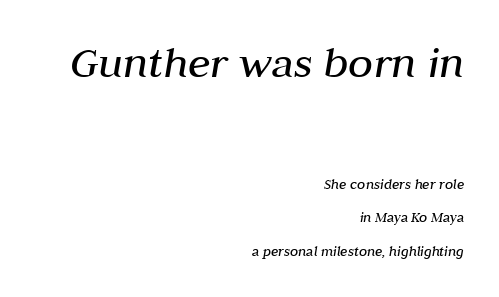
This block would shrink considerably if given ordinary leading; it's expanded now. In terms of posture, this sample is oblique. The rendering uses natural spacing where letterforms have individual widths. The typesetter chose a ragged-left arrangement here. Any mark beneath the type? The region is blank.
